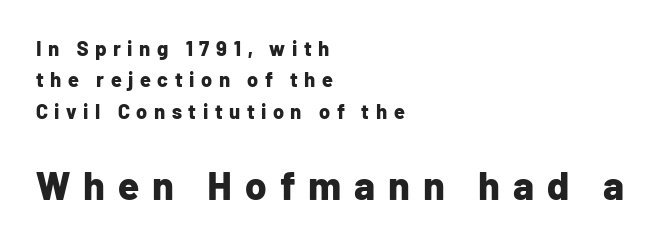
{"serif": "no", "italic": "no", "bold": "yes", "weight": "bold", "width": "normal", "stroke_contrast": "low", "x_height": "medium", "monospaced": "no", "underline": "no", "align": "left", "line_spacing": "normal", "line_spacing_ratio": 1.57, "letter_spacing": "wide", "letter_spacing_em": 0.33, "larger_block": "second", "size_ratio": 1.95, "glyph_px": 39}
